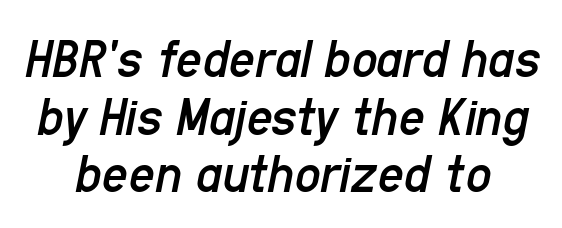
Q: Is the text bold? A: No.
Q: Is the text italic (slanted)? A: Yes, it leans right by about 11 degrees.
Q: Is the text underlined? A: No.
Q: How is the paragraph aligned? A: Centered.
Q: Is the spacing between letters normal or unusually wide? A: Normal.
Q: Is the spacing between lines tight, normal or loose? A: Tight.
Q: Width (condensed, normal, or wide)? A: Condensed.
Q: Stroke contrast? A: Low.
Q: x-height? A: Medium.
Q: Monospaced? A: No.
